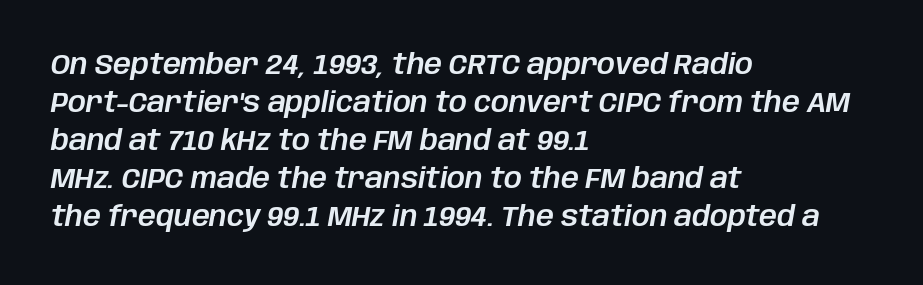
Leading matches the norm, producing a regular column. The font's italic variant was chosen for this text. Looks like regular typesetting: each glyph gets only the width it needs. These lines keep a tight, regular rhythm from letter to letter. Check under the words: just untouched page.
